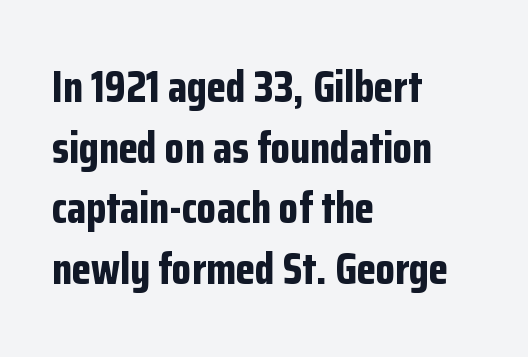
The passage shown is emphatically bold. Think of a printed novel: that variable character pitch is what you see here. Stroke terminals: plain, sans-serif. Compared with typical body copy, the letter spacing here is the same.
